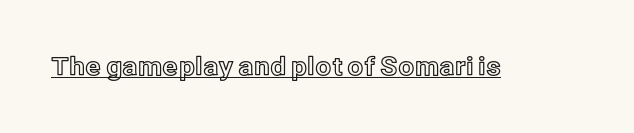
The image shows 25 px text type, upright; set normal letter spacing, underlined.
